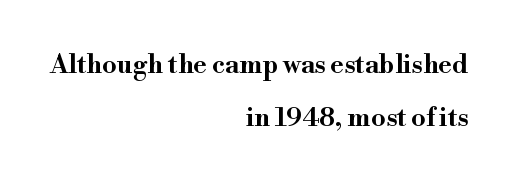
Q: Is the text italic (slanted)? A: No, it is upright.
Q: Is the text underlined? A: No.
Q: How is the paragraph aligned? A: Right-aligned.
Q: Is the spacing between letters normal or unusually wide? A: Normal.
Q: Is the spacing between lines tight, normal or loose? A: Loose.
